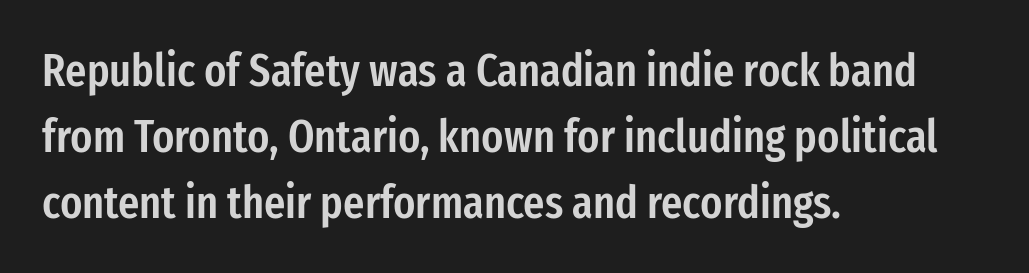
The image shows 46 px semibold, condensed sans-serif type, upright; set left-aligned, normal line spacing (1.43x), normal letter spacing, not underlined; low stroke contrast and a medium x-height.
